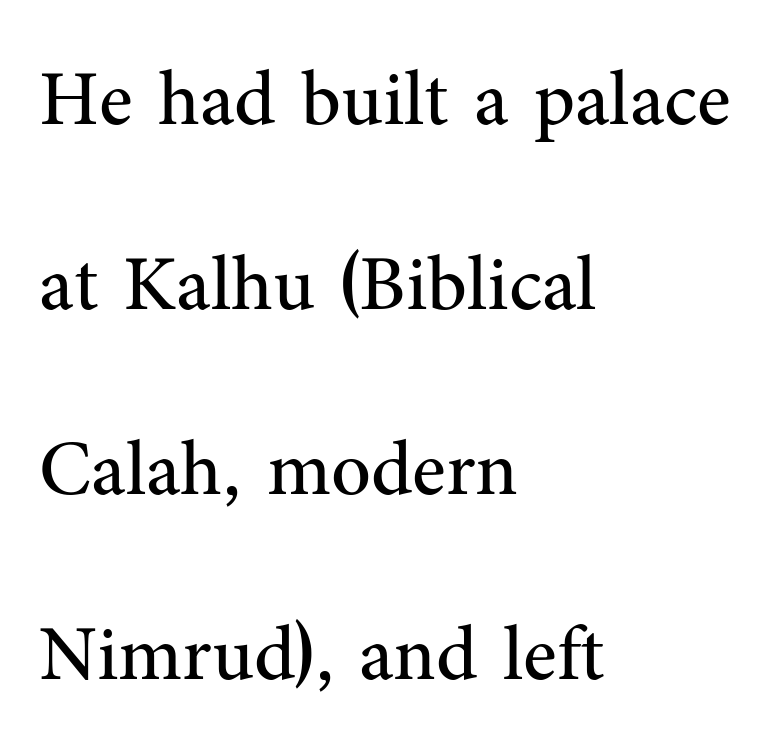
Q: Is the text bold? A: No.
Q: Is the text italic (slanted)? A: No, it is upright.
Q: Is the typeface a serif or a sans-serif typeface? A: Serif.
Q: Is the text underlined? A: No.
Q: How is the paragraph aligned? A: Left-aligned.
Q: Is the spacing between letters normal or unusually wide? A: Normal.
Q: Is the spacing between lines tight, normal or loose? A: Loose.
Q: Width (condensed, normal, or wide)? A: Normal.
Q: Stroke contrast? A: Medium.
Q: x-height? A: Medium.
Q: Monospaced? A: No.
